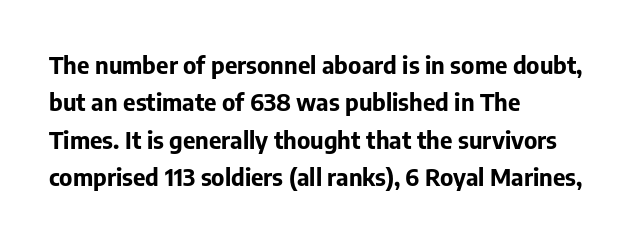
Underline: absent. Strokes here are thick enough to call this a true bold. This block has exactly the height ordinary leading produces. Standard letterfit; no display-style spreading of the glyphs. The lines are quadded left.
